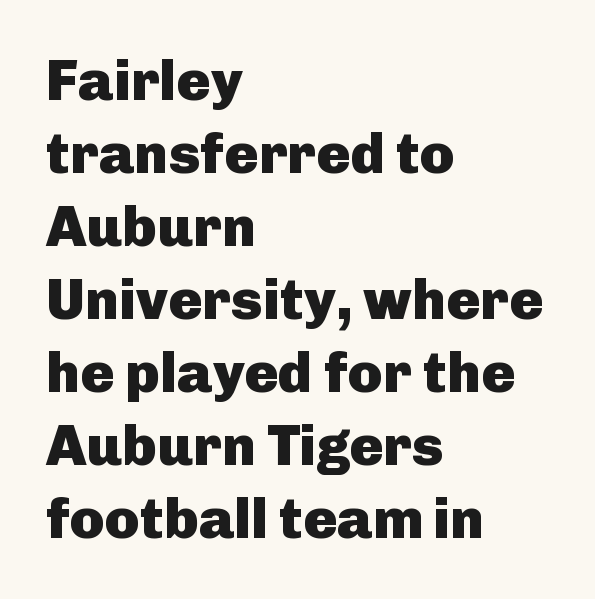
Q: Is the text bold? A: Yes.
Q: Is the text italic (slanted)? A: No, it is upright.
Q: Is the typeface a serif or a sans-serif typeface? A: Sans-serif.
Q: Is the text underlined? A: No.
Q: How is the paragraph aligned? A: Left-aligned.
Q: Is the spacing between letters normal or unusually wide? A: Normal.
Q: Is the spacing between lines tight, normal or loose? A: Normal.
Q: Width (condensed, normal, or wide)? A: Normal.
Q: Stroke contrast? A: Low.
Q: x-height? A: Medium.
Q: Monospaced? A: No.
